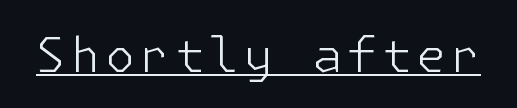
Q: Is the text bold? A: No.
Q: Is the text italic (slanted)? A: No, it is upright.
Q: Is the typeface a serif or a sans-serif typeface? A: Sans-serif.
Q: Is the text underlined? A: Yes.
Q: Width (condensed, normal, or wide)? A: Normal.
Q: Stroke contrast? A: Low.
Q: x-height? A: Medium.
